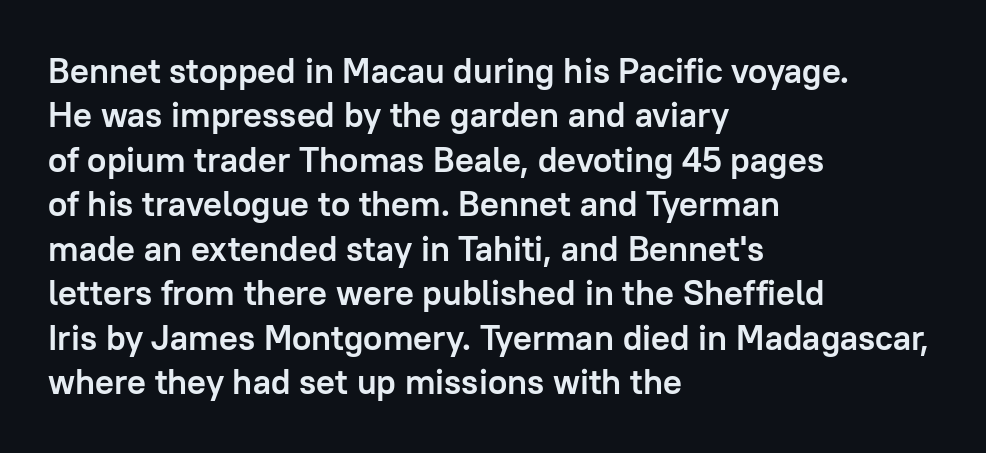
The image shows 35 px semibold sans-serif type, upright; set left-aligned, normal line spacing (1.27x), normal letter spacing, not underlined; low stroke contrast and a medium x-height.
